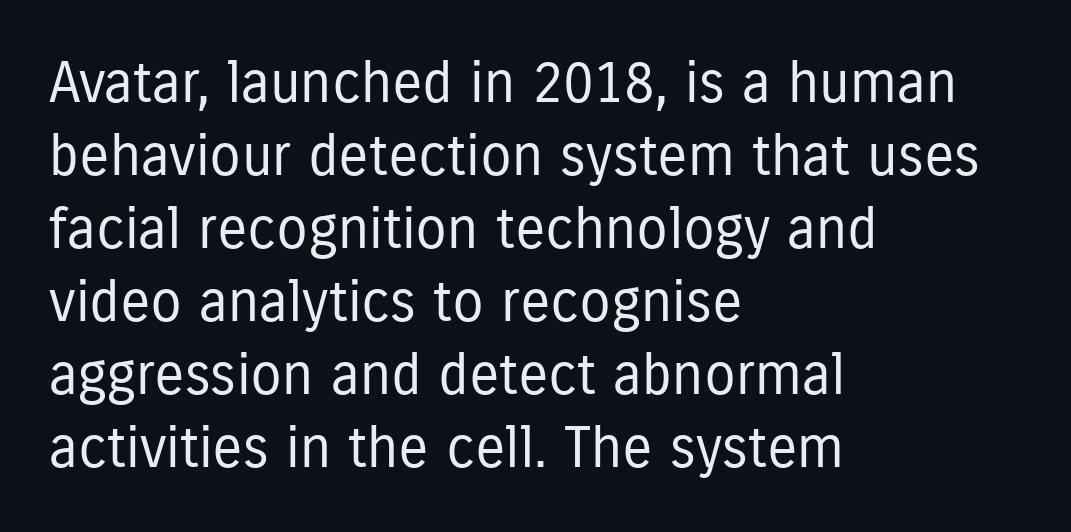
Q: Is the text bold? A: No.
Q: Is the text italic (slanted)? A: No, it is upright.
Q: Is the typeface a serif or a sans-serif typeface? A: Sans-serif.
Q: Is the text underlined? A: No.
Q: How is the paragraph aligned? A: Left-aligned.
Q: Is the spacing between letters normal or unusually wide? A: Normal.
Q: Is the spacing between lines tight, normal or loose? A: Normal.
Q: Width (condensed, normal, or wide)? A: Condensed.
Q: Stroke contrast? A: Low.
Q: x-height? A: Medium.
Q: Monospaced? A: No.
